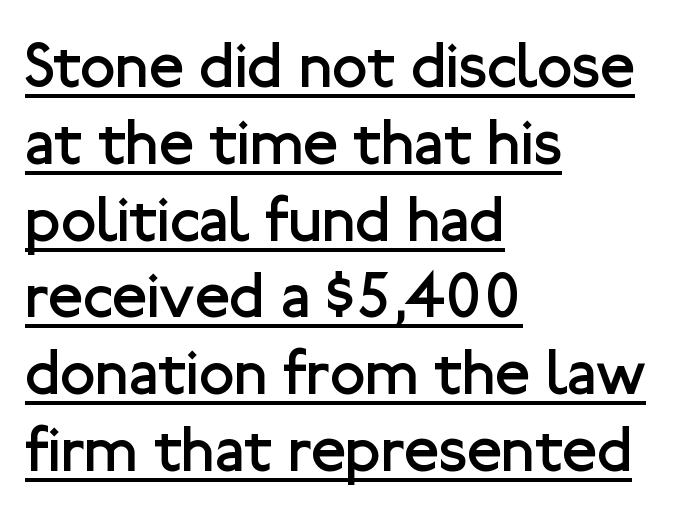
{"serif": "no", "italic": "no", "bold": "no", "weight": "regular", "width": "normal", "stroke_contrast": "low", "x_height": "medium", "monospaced": "no", "underline": "yes", "align": "left", "line_spacing_ratio": 1.2, "letter_spacing": "normal", "letter_spacing_em": 0.0, "glyph_px": 64}
